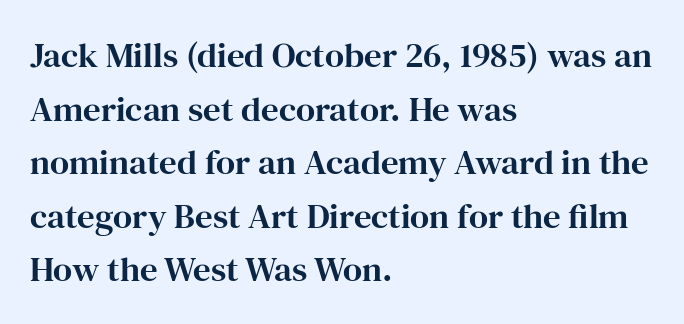
{"serif": "yes", "italic": "no", "width": "normal", "stroke_contrast": "high", "x_height": "medium", "monospaced": "no", "underline": "no", "align": "left", "line_spacing": "normal", "line_spacing_ratio": 1.53, "letter_spacing": "normal", "letter_spacing_em": 0.0, "glyph_px": 35}
